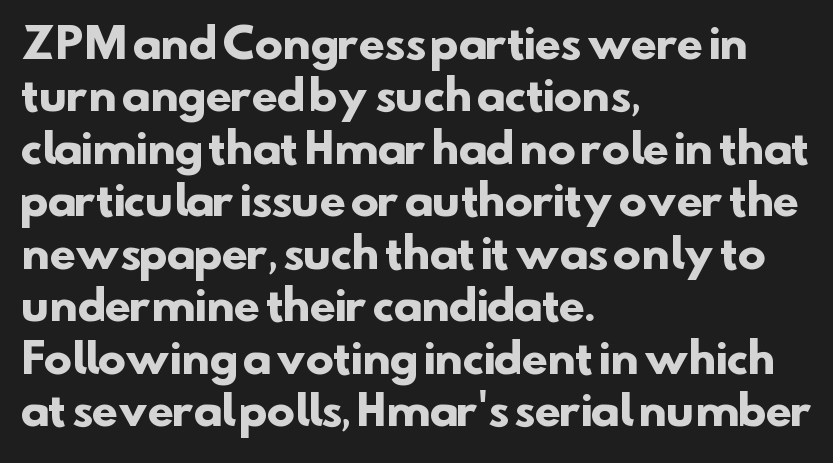
These lines sit exactly where default settings would place them. A sans-serif font was chosen for this passage. The string is rendered with underlining switched off. Here the designer chose a conventional face with non-uniform glyph widths. The glyphs have the mass of a bold cut.
